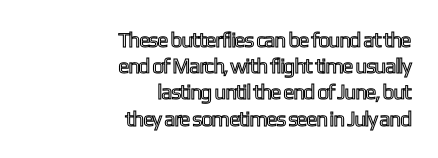
{"italic": "no", "underline": "no", "align": "right", "line_spacing": "normal", "line_spacing_ratio": 1.25, "letter_spacing": "normal", "letter_spacing_em": 0.0, "glyph_px": 21}
